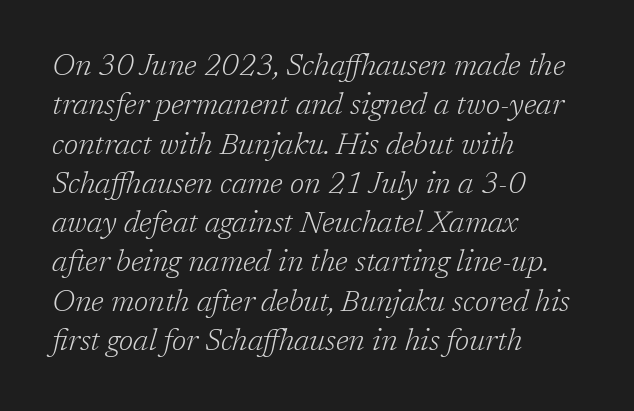
{"serif": "yes", "italic": "yes", "lean": "right", "slant_degrees": 17, "bold": "no", "weight": "light", "width": "normal", "stroke_contrast": "low", "x_height": "medium", "monospaced": "no", "underline": "no", "align": "left", "line_spacing": "normal", "line_spacing_ratio": 1.31, "letter_spacing": "normal", "letter_spacing_em": 0.0, "glyph_px": 30}
